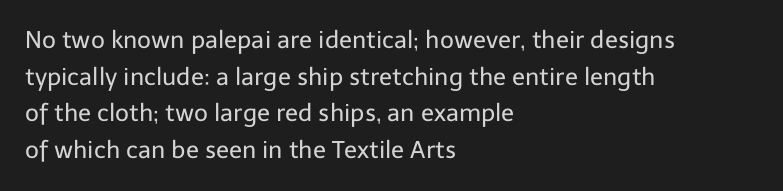
Standard letterfit; no display-style spreading of the glyphs. No chunkiness to these letters — they're not bold. This is roman type, the default non-slanted kind. Does the copy run flush right? No — it runs flush left.
